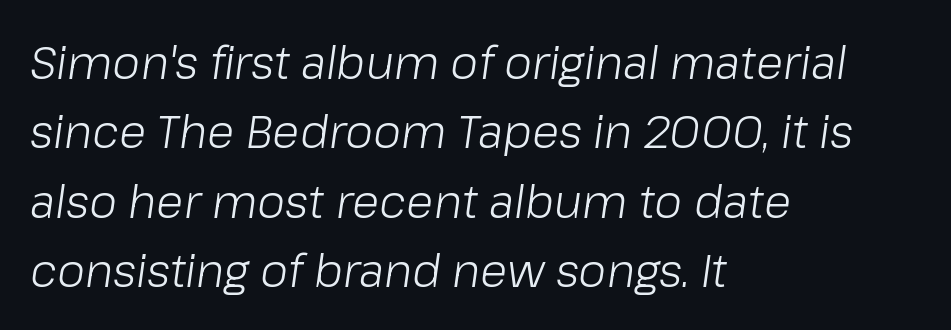
{"italic": "yes", "lean": "right", "slant_degrees": 8, "bold": "no", "weight": "light", "width": "normal", "stroke_contrast": "low", "x_height": "medium", "monospaced": "no", "underline": "no", "align": "left", "line_spacing": "normal", "line_spacing_ratio": 1.54, "letter_spacing": "normal", "letter_spacing_em": 0.0, "glyph_px": 45}
